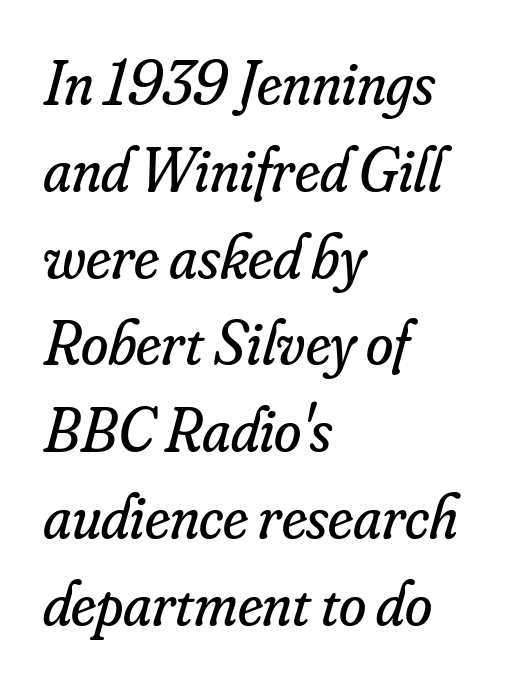
The image shows 62 px regular-weight serif type, italic (leaning right); set left-aligned, normal line spacing (1.4x), normal letter spacing, not underlined; low stroke contrast and a small x-height.
